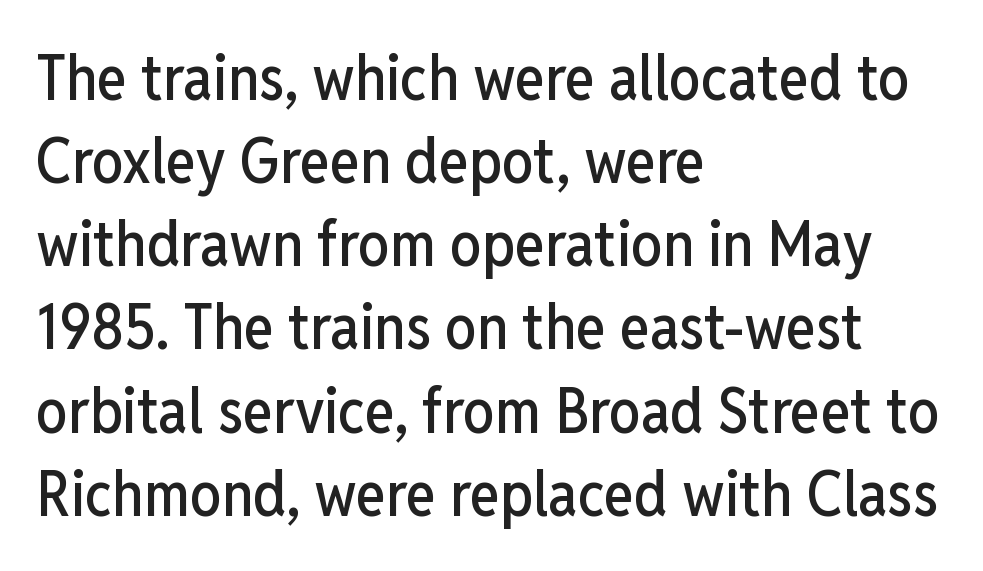
{"serif": "no", "italic": "no", "width": "condensed", "stroke_contrast": "low", "x_height": "medium", "monospaced": "no", "underline": "no", "align": "left", "line_spacing": "normal", "line_spacing_ratio": 1.32, "letter_spacing": "normal", "letter_spacing_em": 0.0, "glyph_px": 63}
